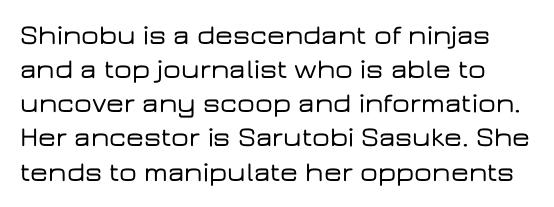
The image shows 28 px wide sans-serif type, upright; set line spacing 1.22x, normal letter spacing, not underlined; low stroke contrast and a medium x-height.
